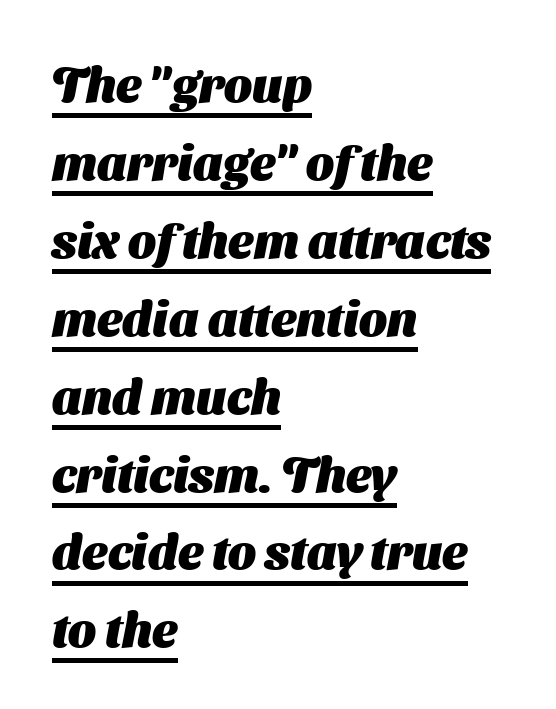
What stands out about the letter spacing? Nothing — it is the standard amount. A typesetter would call this proportional, since set widths differ per character. A rule runs beneath these lines of type. How would I describe the line gaps? Plain and ordinary.
